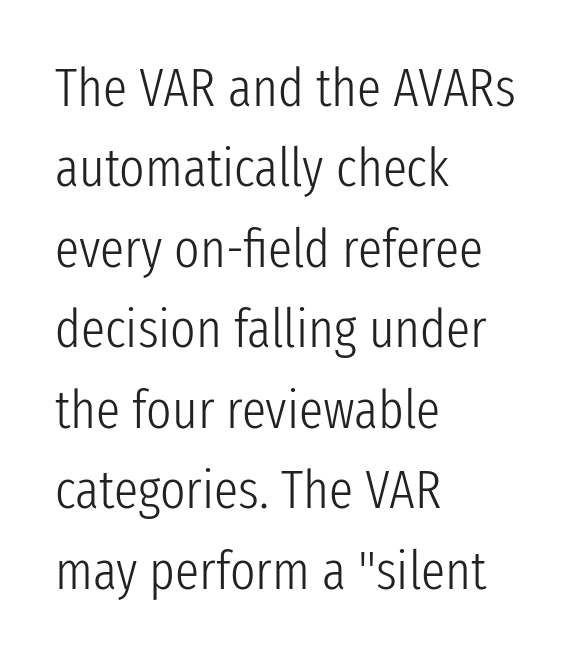
Interline gaps are of average width in this sample. Underlining? Definitely not there. The typeface chosen for these lines omits serifs. All the whitespace from short lines collects on the right.
